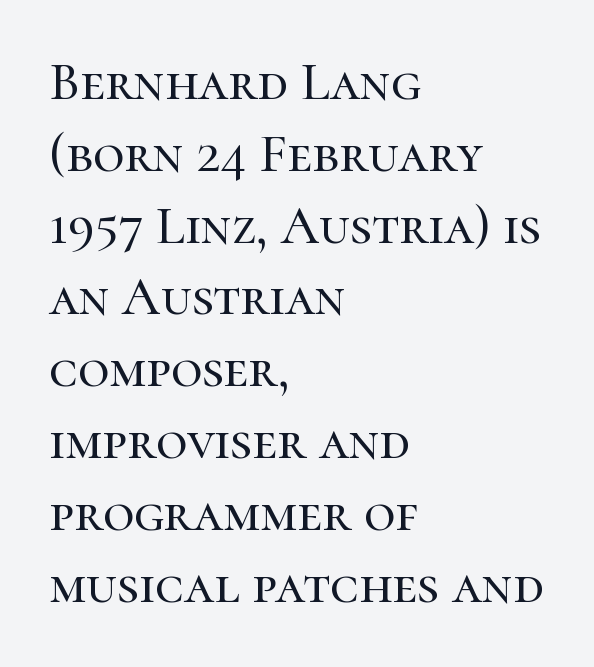
The image shows 54 px serif type, upright; set left-aligned, normal line spacing (1.33x), normal letter spacing, not underlined; high stroke contrast and a medium x-height.
